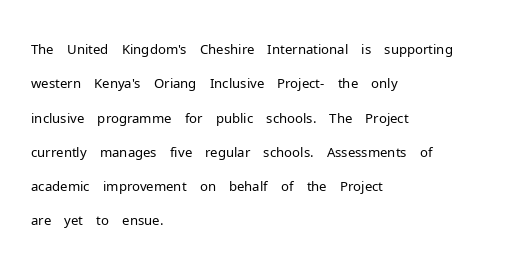
{"italic": "no", "bold": "no", "underline": "no", "align": "left", "line_spacing": "normal", "line_spacing_ratio": 1.27, "letter_spacing": "normal", "letter_spacing_em": 0.0, "glyph_px": 27}
